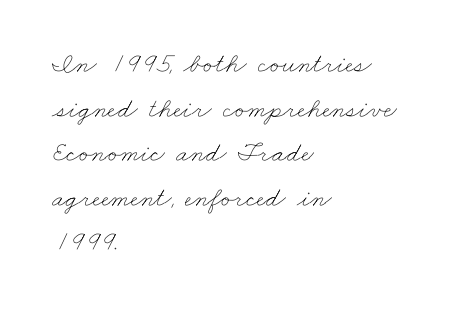
{"bold": "no", "weight": "thin", "width": "wide", "stroke_contrast": "low", "x_height": "small", "monospaced": "no", "underline": "no", "align": "left", "line_spacing": "normal", "line_spacing_ratio": 1.59, "letter_spacing": "normal", "letter_spacing_em": 0.0, "glyph_px": 28}
